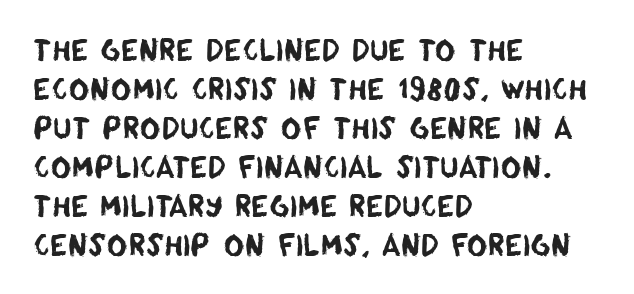
Q: Is the typeface a serif or a sans-serif typeface? A: Sans-serif.
Q: Is the text underlined? A: No.
Q: How is the paragraph aligned? A: Left-aligned.
Q: Is the spacing between letters normal or unusually wide? A: Normal.
Q: Is the spacing between lines tight, normal or loose? A: Normal.
Q: Width (condensed, normal, or wide)? A: Normal.
Q: Stroke contrast? A: Low.
Q: x-height? A: Large.
Q: Monospaced? A: No.
